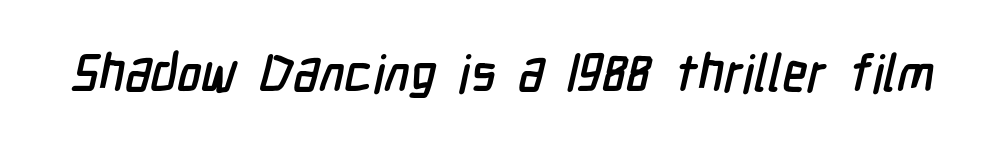
Each letter keeps its own natural width here, so spacing adapts to shape. The type family on display is of the sans-serif kind. Tracking here is standard; glyphs follow each other at the usual distance. Type without underlining.
